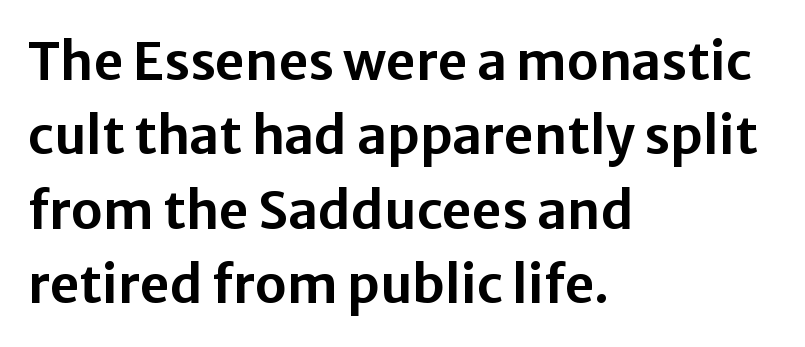
Q: Is the text italic (slanted)? A: No, it is upright.
Q: Is the typeface a serif or a sans-serif typeface? A: Sans-serif.
Q: Is the text underlined? A: No.
Q: How is the paragraph aligned? A: Left-aligned.
Q: Is the spacing between letters normal or unusually wide? A: Normal.
Q: Is the spacing between lines tight, normal or loose? A: Normal.
Q: Width (condensed, normal, or wide)? A: Normal.
Q: Stroke contrast? A: Low.
Q: x-height? A: Medium.
Q: Monospaced? A: No.
